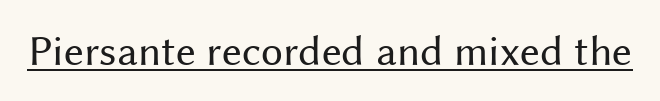
Glance below the letters and you will spot a drawn line. Spacing between characters is what you'd get straight out of the box. You can tell it's not italic because the verticals are truly vertical. The weight would be labelled regular, book, light, or lighter still. The letters advance in unequal steps, a hallmark of proportional type. You can tell from the bare stems that sans-serif type was used.
